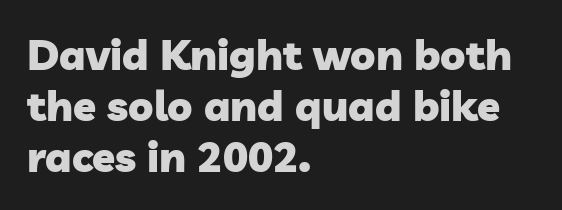
Q: Is the text bold? A: Yes.
Q: Is the typeface a serif or a sans-serif typeface? A: Sans-serif.
Q: Is the text underlined? A: No.
Q: How is the paragraph aligned? A: Left-aligned.
Q: Is the spacing between letters normal or unusually wide? A: Normal.
Q: Width (condensed, normal, or wide)? A: Normal.
Q: Stroke contrast? A: Low.
Q: x-height? A: Medium.
Q: Monospaced? A: No.
